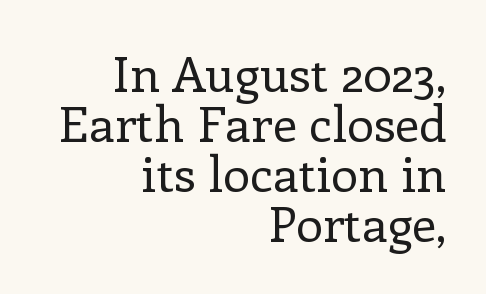
Q: Is the text bold? A: No.
Q: Is the text italic (slanted)? A: No, it is upright.
Q: Is the typeface a serif or a sans-serif typeface? A: Serif.
Q: Is the text underlined? A: No.
Q: How is the paragraph aligned? A: Right-aligned.
Q: Is the spacing between letters normal or unusually wide? A: Normal.
Q: Is the spacing between lines tight, normal or loose? A: Tight.
Q: Width (condensed, normal, or wide)? A: Normal.
Q: Stroke contrast? A: Low.
Q: x-height? A: Medium.
Q: Monospaced? A: No.
